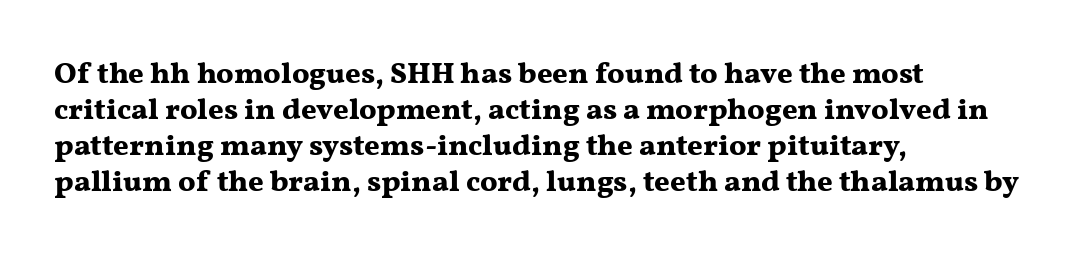
{"serif": "yes", "italic": "no", "bold": "yes", "weight": "bold", "width": "wide", "stroke_contrast": "medium", "x_height": "medium", "monospaced": "no", "underline": "no", "align": "left", "line_spacing_ratio": 1.2, "letter_spacing": "normal", "letter_spacing_em": 0.0, "glyph_px": 30}
